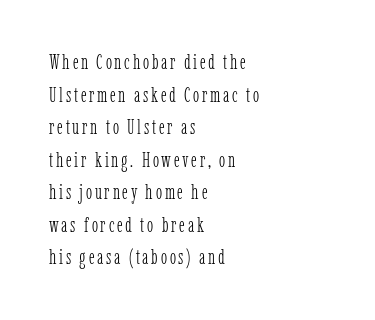
Each new line begins a customary step beneath the previous one. This rendering features lettering with no underline. Stem width sits at or under what a default text font uses. Does the lettering tilt? It doesn't — this is upright.
